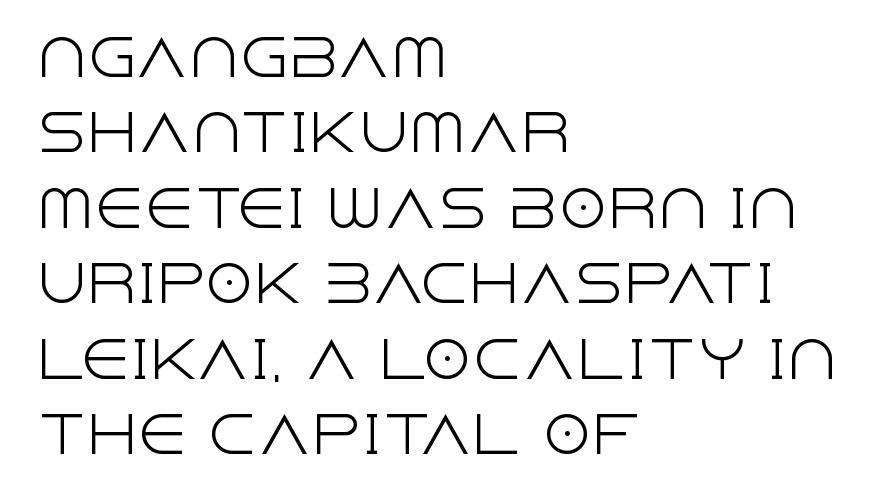
Visually the block forms a straight wall on the left and a jagged coastline on the right. A sans-serif font was chosen for this passage. The vertical gap from one line to the next is medium. The rendering uses natural spacing where letterforms have individual widths. The space directly below the letters is spotless. The rendering keeps characters at their native spacing.
